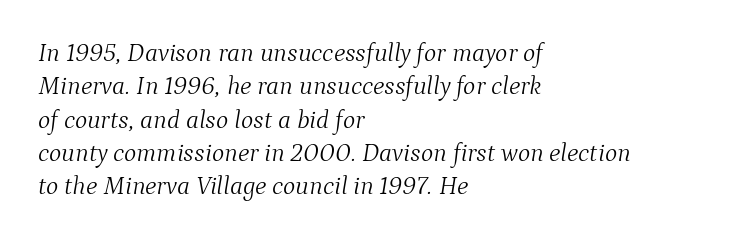
There is no visible air inserted between adjacent glyphs. In terms of leading, this rendering sits right in the middle. The paragraph shown leans on its left margin. Would a proofreader flag this as italicized? Yes.
